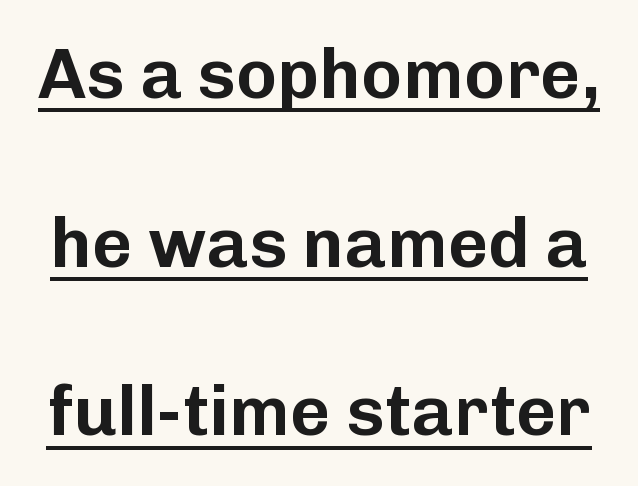
{"serif": "no", "italic": "no", "width": "normal", "stroke_contrast": "low", "x_height": "medium", "monospaced": "no", "underline": "yes", "line_spacing": "loose", "line_spacing_ratio": 2.41, "letter_spacing": "normal", "letter_spacing_em": 0.0, "glyph_px": 70}
